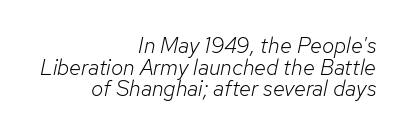
Type without underlining. The passage shown leans; its letterforms are oblique. One-word summary of the alignment: right. You could barely slide anything between these rows. Ink coverage per letter is moderate at most. A typesetter would call this zero additional tracking.
